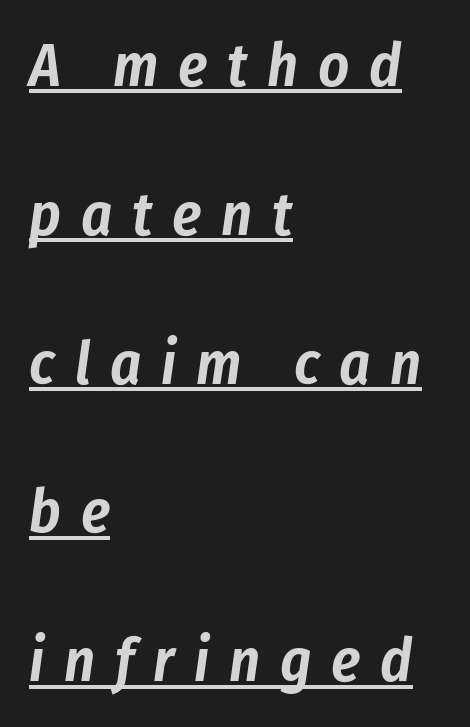
Q: Is the text italic (slanted)? A: Yes, it leans right by about 8 degrees.
Q: Is the text underlined? A: Yes.
Q: How is the paragraph aligned? A: Left-aligned.
Q: Is the spacing between letters normal or unusually wide? A: Unusually wide.
Q: Is the spacing between lines tight, normal or loose? A: Loose.
Q: Width (condensed, normal, or wide)? A: Condensed.
Q: Stroke contrast? A: Low.
Q: x-height? A: Medium.
Q: Monospaced? A: No.
